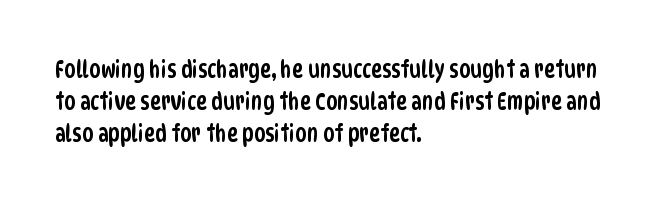
Descenders hang freely into open space. Observe the ordinary spacing: letters are neighbours, not strangers. Alignment: flush left. The vertical gap from one line to the next is medium.
